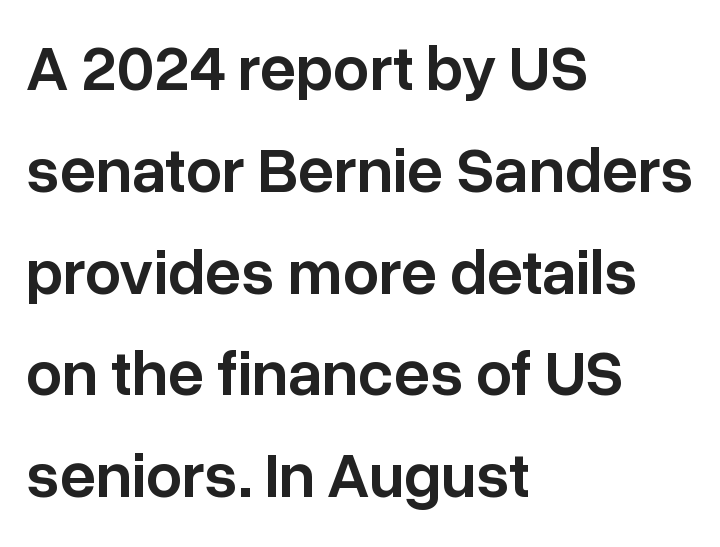
Is this a fixed-width face? No — the glyphs have proportional, varying widths. What kind of face is this? One without serifs — a sans. Students, this is semibold: more ink than regular, less than bold. Is the letter spacing exaggerated? No — it looks like the ordinary default. Lines of text with bare space underneath.
